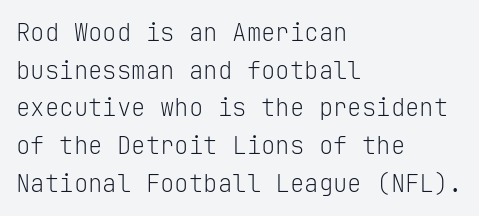
The setting favours the left margin, as ordinary paragraphs usually do. The face looks like a standard text weight, possibly lighter. Each row of text sits above clean, open space. Posture: straight, roman, zero tilt.
